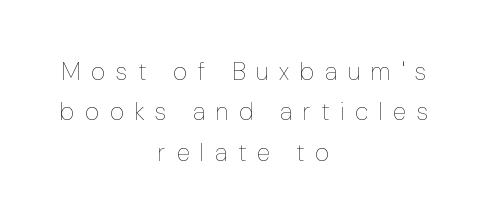
Q: Is the text bold? A: No.
Q: Is the text italic (slanted)? A: No, it is upright.
Q: Is the text underlined? A: No.
Q: How is the paragraph aligned? A: Centered.
Q: Is the spacing between letters normal or unusually wide? A: Unusually wide.
Q: Is the spacing between lines tight, normal or loose? A: Normal.
